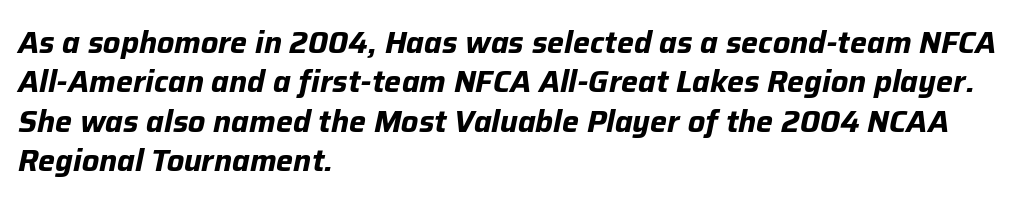
{"italic": "yes", "lean": "right", "slant_degrees": 12, "bold": "yes", "weight": "bold", "width": "normal", "stroke_contrast": "low", "x_height": "medium", "monospaced": "no", "underline": "no", "align": "left", "line_spacing": "normal", "line_spacing_ratio": 1.31, "letter_spacing": "normal", "letter_spacing_em": 0.0, "glyph_px": 30}
